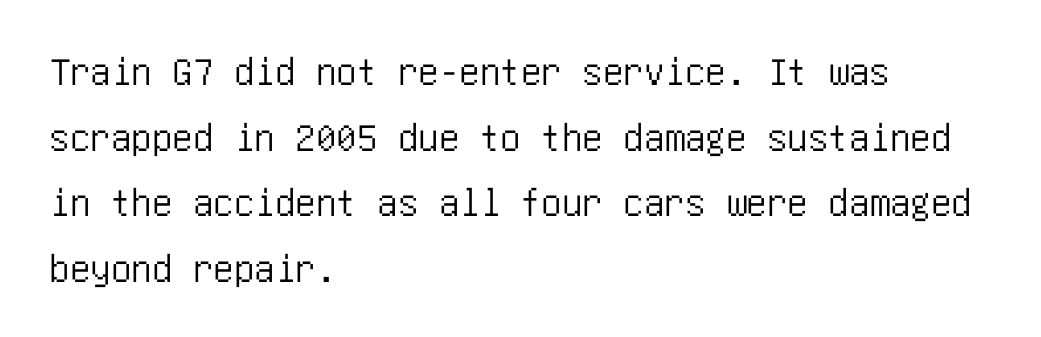
The image shows 41 px condensed sans-serif type, upright; set left-aligned, normal line spacing (1.6x), normal letter spacing, not underlined; low stroke contrast and a large x-height.
